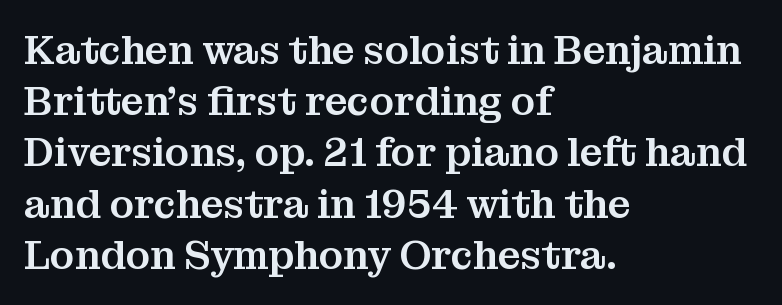
Q: Is the text italic (slanted)? A: No, it is upright.
Q: Is the typeface a serif or a sans-serif typeface? A: Serif.
Q: Is the text underlined? A: No.
Q: How is the paragraph aligned? A: Left-aligned.
Q: Is the spacing between letters normal or unusually wide? A: Normal.
Q: Is the spacing between lines tight, normal or loose? A: Normal.
Q: Width (condensed, normal, or wide)? A: Normal.
Q: Stroke contrast? A: Medium.
Q: x-height? A: Medium.
Q: Monospaced? A: No.
